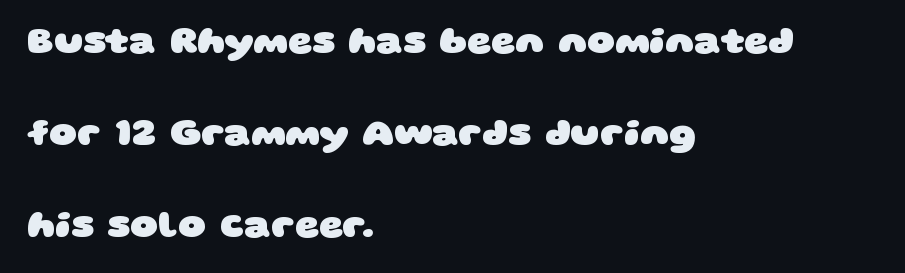
The image shows 38 px heavy, wide sans-serif type; set left-aligned, loose line spacing (2.42x), normal letter spacing, not underlined; low stroke contrast and a large x-height.
